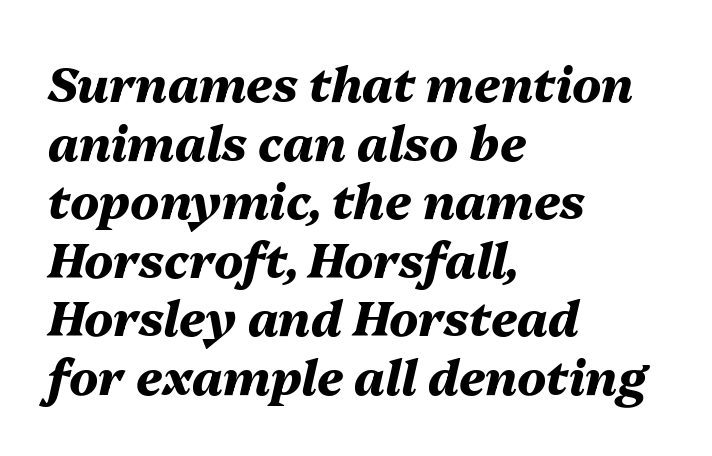
Default kerning and tracking; the words read as compact shapes. The glyphs look as if they've been sheared to an angle. The foot of each line stays bare and open. A student would call this left alignment; a typographer would say flush left, rag right. These lines carry a lot of weight — the face is fully bold.
